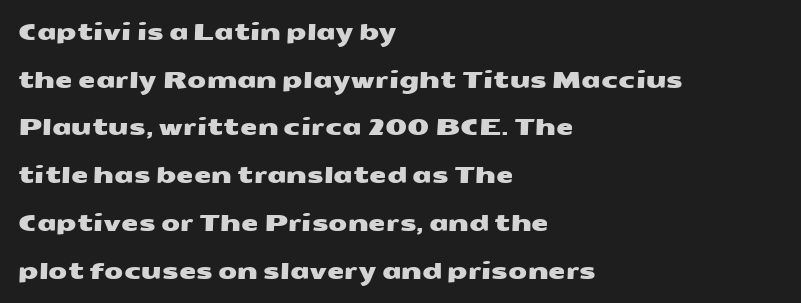
The image shows 22 px text type; set left-aligned, loose line spacing (2.17x), normal letter spacing, not underlined.
